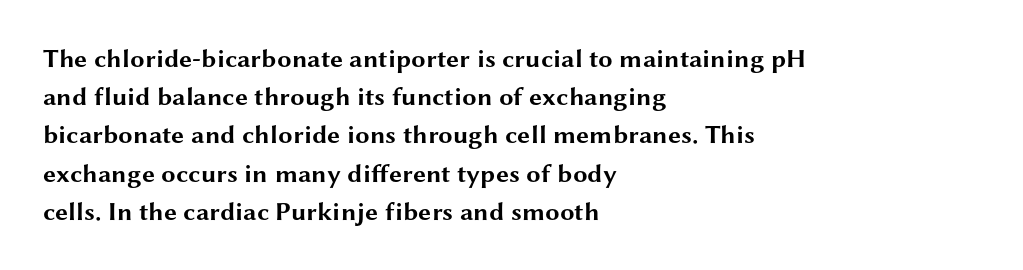
{"italic": "no", "bold": "yes", "underline": "no", "align": "left", "line_spacing": "normal", "line_spacing_ratio": 1.47, "letter_spacing": "normal", "letter_spacing_em": 0.0, "glyph_px": 26}
